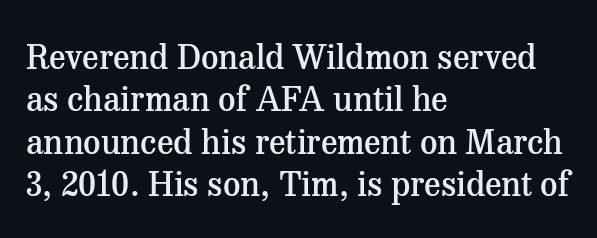
Q: Is the text bold? A: Semi-bold.
Q: Is the text italic (slanted)? A: No, it is upright.
Q: Is the typeface a serif or a sans-serif typeface? A: Serif.
Q: Is the text underlined? A: No.
Q: How is the paragraph aligned? A: Left-aligned.
Q: Is the spacing between letters normal or unusually wide? A: Normal.
Q: Is the spacing between lines tight, normal or loose? A: Normal.
Q: Width (condensed, normal, or wide)? A: Normal.
Q: Stroke contrast? A: Medium.
Q: x-height? A: Medium.
Q: Monospaced? A: No.
